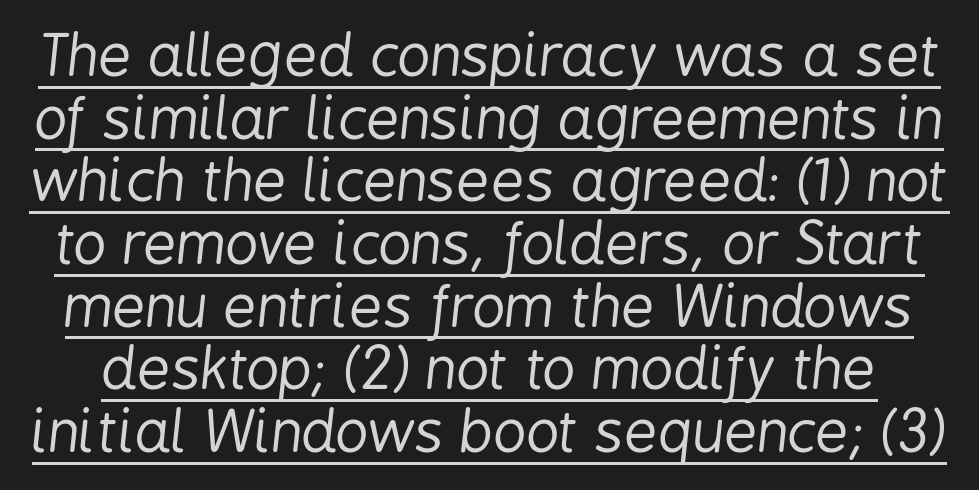
Q: Is the text bold? A: No.
Q: Is the text italic (slanted)? A: Yes, it leans right by about 6 degrees.
Q: Is the text underlined? A: Yes.
Q: Is the spacing between letters normal or unusually wide? A: Normal.
Q: Is the spacing between lines tight, normal or loose? A: Tight.
Q: Width (condensed, normal, or wide)? A: Condensed.
Q: Stroke contrast? A: Low.
Q: x-height? A: Medium.
Q: Monospaced? A: No.
